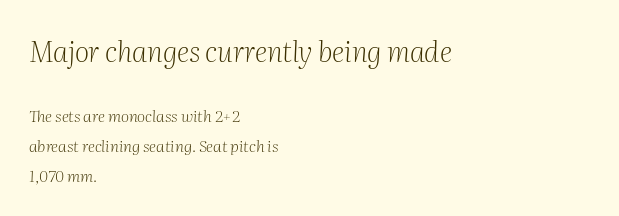
The image shows 28 px light serif type, italic (leaning right); set left-aligned, line spacing 1.86x, normal letter spacing, not underlined; the first (top) block is 1.75x larger; medium stroke contrast and a medium x-height.
